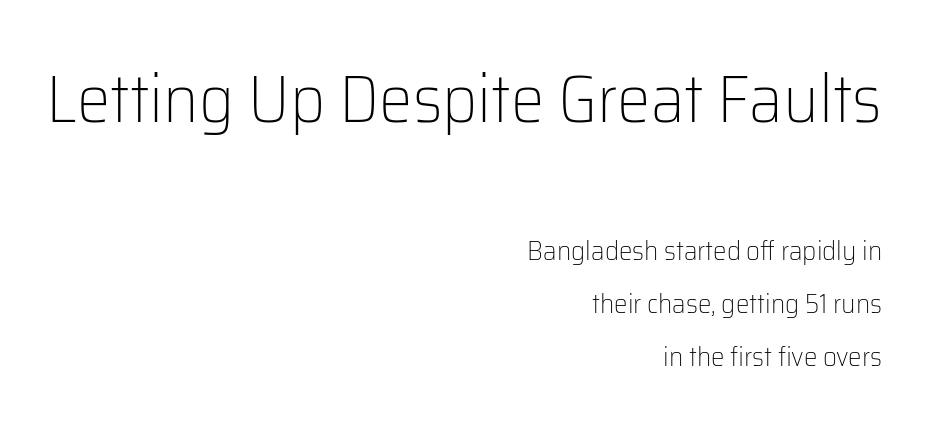
{"serif": "no", "italic": "no", "bold": "no", "weight": "light", "width": "normal", "stroke_contrast": "low", "x_height": "medium", "monospaced": "no", "underline": "no", "align": "right", "line_spacing": "loose", "line_spacing_ratio": 1.95, "letter_spacing": "normal", "letter_spacing_em": 0.0, "larger_block": "first", "size_ratio": 2.48, "glyph_px": 67}
